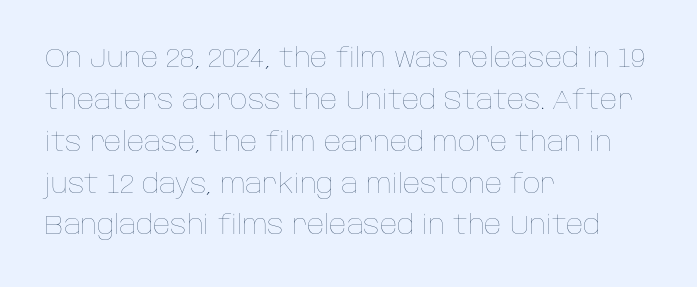
Q: Is the text bold? A: No.
Q: Is the text italic (slanted)? A: No, it is upright.
Q: Is the text underlined? A: No.
Q: How is the paragraph aligned? A: Left-aligned.
Q: Is the spacing between letters normal or unusually wide? A: Normal.
Q: Is the spacing between lines tight, normal or loose? A: Normal.
